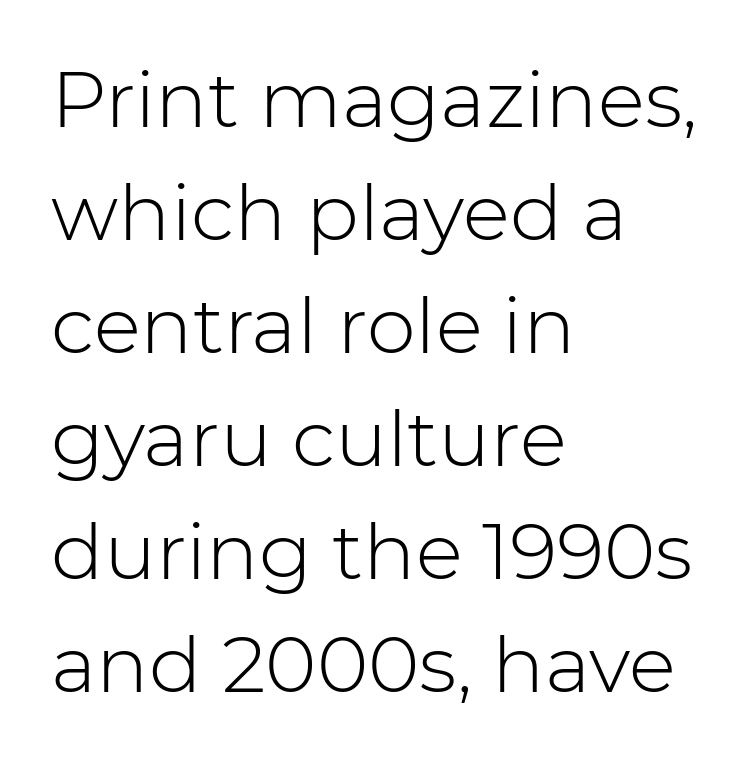
Q: Is the text bold? A: No.
Q: Is the text italic (slanted)? A: No, it is upright.
Q: Is the typeface a serif or a sans-serif typeface? A: Sans-serif.
Q: Is the text underlined? A: No.
Q: How is the paragraph aligned? A: Left-aligned.
Q: Is the spacing between letters normal or unusually wide? A: Normal.
Q: Is the spacing between lines tight, normal or loose? A: Normal.
Q: Width (condensed, normal, or wide)? A: Normal.
Q: Stroke contrast? A: Low.
Q: x-height? A: Medium.
Q: Monospaced? A: No.
